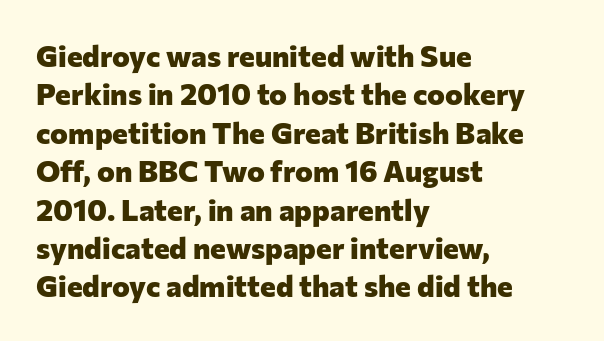
{"serif": "no", "italic": "no", "bold": "yes", "weight": "heavy", "width": "normal", "stroke_contrast": "low", "x_height": "medium", "monospaced": "no", "underline": "no", "align": "left", "line_spacing": "normal", "line_spacing_ratio": 1.28, "letter_spacing": "normal", "letter_spacing_em": 0.0, "glyph_px": 30}
